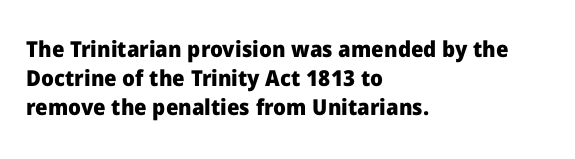
{"italic": "no", "bold": "yes", "underline": "no", "align": "left", "line_spacing": "normal", "line_spacing_ratio": 1.32, "letter_spacing": "normal", "letter_spacing_em": 0.0, "glyph_px": 22}
